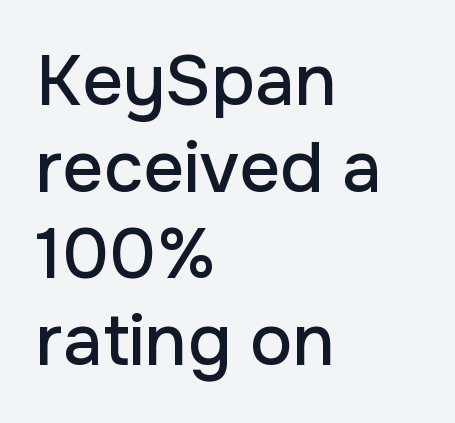
The image shows 71 px sans-serif type, upright; set left-aligned, line spacing 1.22x, normal letter spacing, not underlined; low stroke contrast and a medium x-height.
